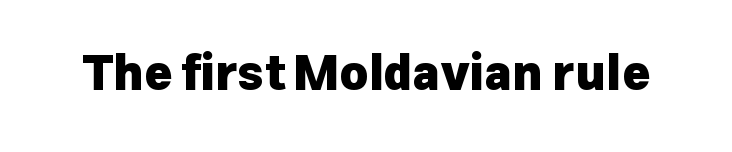
{"serif": "no", "italic": "no", "bold": "yes", "weight": "heavy", "width": "normal", "stroke_contrast": "low", "x_height": "medium", "monospaced": "no", "underline": "no", "letter_spacing": "normal", "letter_spacing_em": 0.0, "glyph_px": 48}
